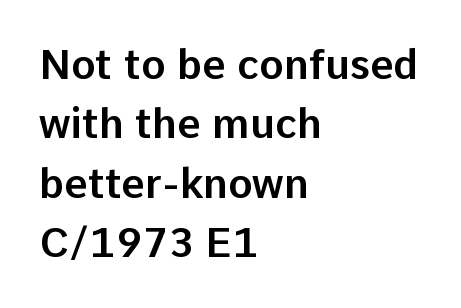
Reading down the block, your eye returns to a fixed left position each line. Proportional: the letters do not fall into vertical columns. The passage shown is typeset with a sans-serif family. Whoever set this chose a conventional vertical rhythm. Rule under the text: the space is simply empty.
